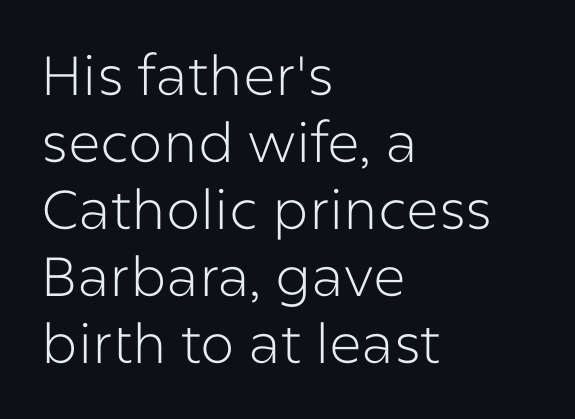
The image shows 55 px light sans-serif type, upright; set left-aligned, line spacing 1.22x, normal letter spacing, not underlined; low stroke contrast and a medium x-height.
